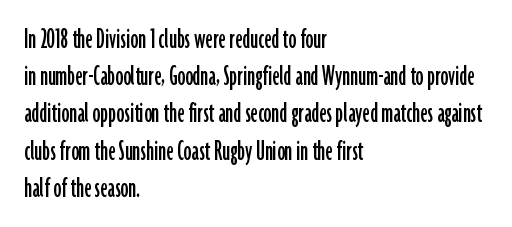
{"serif": "no", "italic": "no", "width": "condensed", "stroke_contrast": "low", "x_height": "medium", "monospaced": "no", "underline": "no", "align": "left", "line_spacing_ratio": 1.2, "letter_spacing": "normal", "letter_spacing_em": 0.0, "glyph_px": 31}
